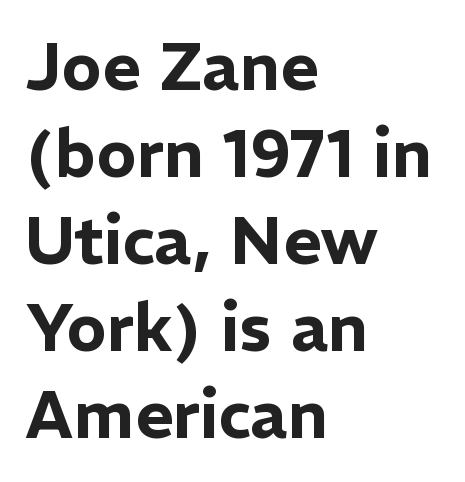
The image shows 66 px sans-serif type, upright; set left-aligned, normal line spacing (1.32x), normal letter spacing, not underlined; low stroke contrast and a medium x-height.
